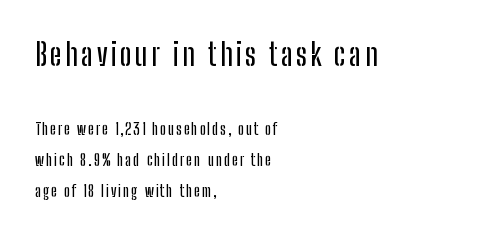
The image shows 31 px condensed sans-serif type, upright; set left-aligned, loose line spacing (1.92x), not underlined; the first (top) block is 1.94x larger; low stroke contrast and a medium x-height.
